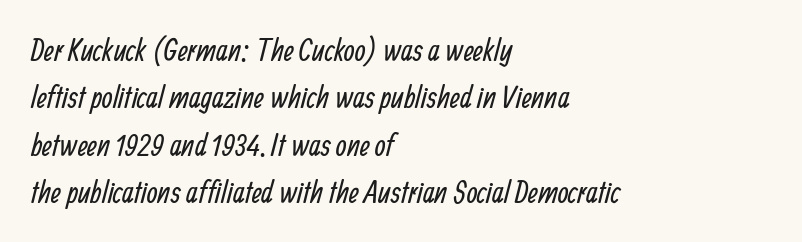
The image shows 31 px regular-weight, condensed sans-serif type; set left-aligned, normal line spacing (1.53x), normal letter spacing, not underlined; low stroke contrast and a medium x-height.
